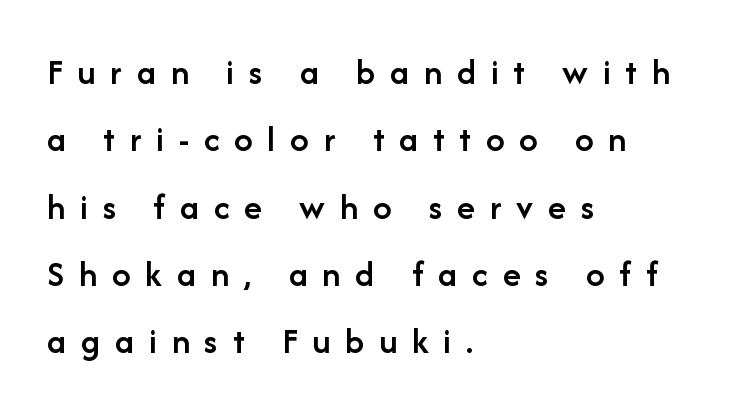
The image shows 37 px semibold sans-serif type, upright; set left-aligned, line spacing 1.82x, unusually wide letter spacing (+0.4 em), not underlined; low stroke contrast and a medium x-height.
